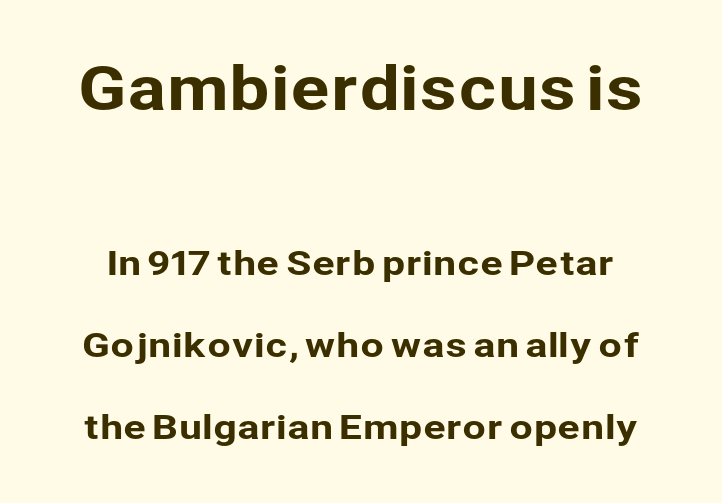
Here the designer chose a conventional face with non-uniform glyph widths. Does the type have serifs? No, each stem ends abruptly. Honestly, the rows look like they've been pulled way apart. Students, note that the glyphs here touch the page at normal intervals. Each row of text sits above clean, open space.
